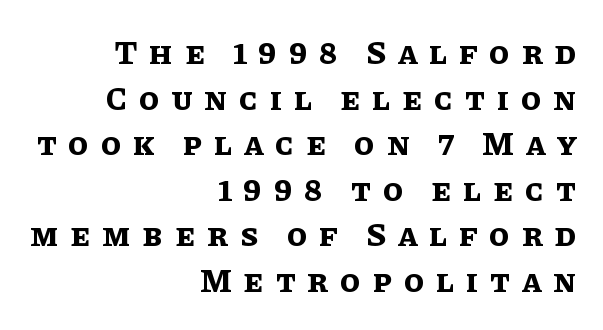
{"italic": "no", "bold": "yes", "weight": "bold", "width": "normal", "stroke_contrast": "low", "x_height": "large", "monospaced": "no", "underline": "no", "align": "right", "line_spacing": "normal", "line_spacing_ratio": 1.38, "letter_spacing": "wide", "letter_spacing_em": 0.36, "glyph_px": 33}
